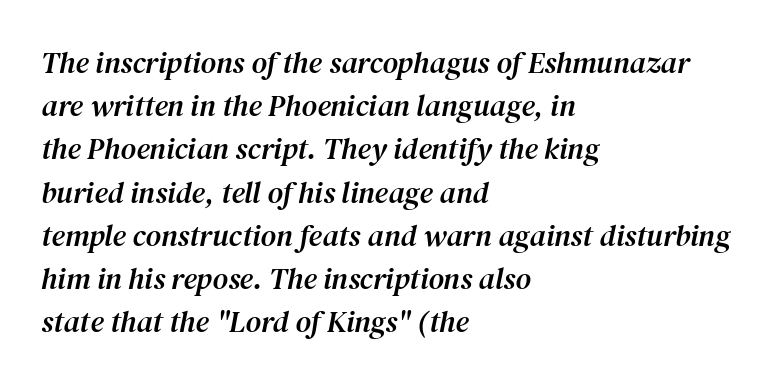
Q: Is the text italic (slanted)? A: Yes, it leans right by about 12 degrees.
Q: Is the typeface a serif or a sans-serif typeface? A: Serif.
Q: Is the text underlined? A: No.
Q: How is the paragraph aligned? A: Left-aligned.
Q: Is the spacing between letters normal or unusually wide? A: Normal.
Q: Is the spacing between lines tight, normal or loose? A: Normal.
Q: Width (condensed, normal, or wide)? A: Normal.
Q: Stroke contrast? A: Medium.
Q: x-height? A: Medium.
Q: Monospaced? A: No.
